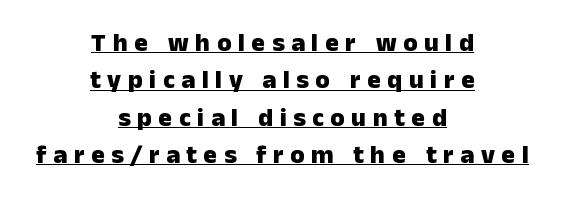
{"italic": "no", "bold": "yes", "underline": "yes", "align": "center", "line_spacing": "normal", "line_spacing_ratio": 1.44, "letter_spacing": "wide", "letter_spacing_em": 0.25, "glyph_px": 26}
